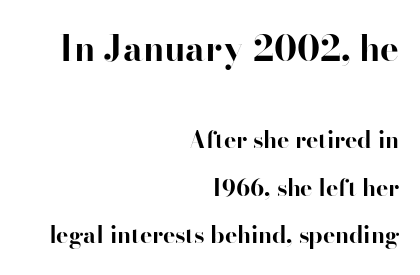
The image shows 35 px bold serif type, upright; set right-aligned, loose line spacing (2.08x), normal letter spacing, not underlined; the first (top) block is 1.52x larger; high stroke contrast and a small x-height.
